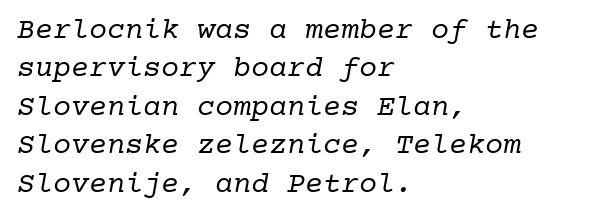
Q: Is the text bold? A: No.
Q: Is the typeface a serif or a sans-serif typeface? A: Serif.
Q: Is the text underlined? A: No.
Q: How is the paragraph aligned? A: Left-aligned.
Q: Is the spacing between letters normal or unusually wide? A: Normal.
Q: Is the spacing between lines tight, normal or loose? A: Normal.
Q: Width (condensed, normal, or wide)? A: Normal.
Q: Stroke contrast? A: Low.
Q: x-height? A: Medium.
Q: Monospaced? A: Yes.
